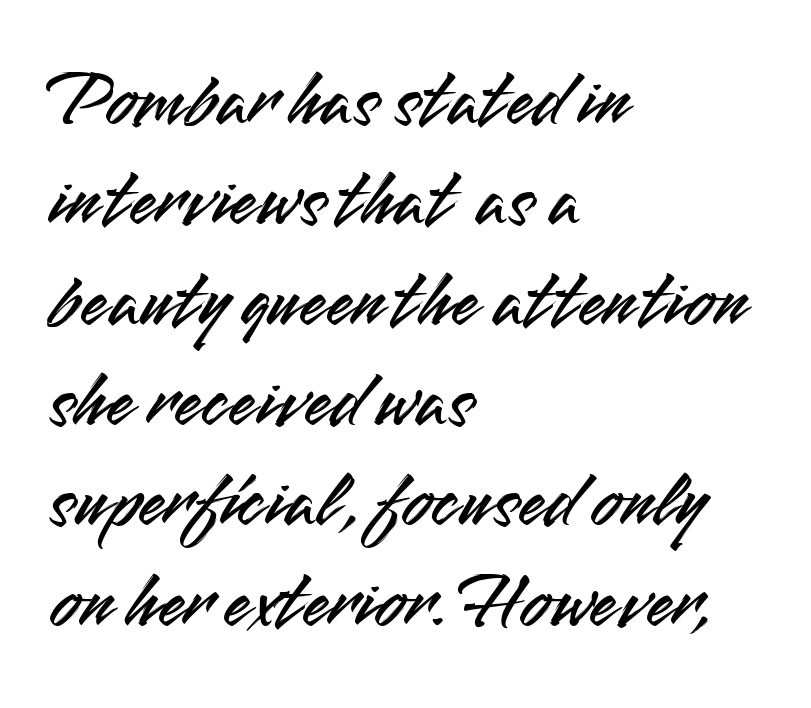
{"serif": "no", "width": "normal", "stroke_contrast": "medium", "x_height": "small", "monospaced": "no", "underline": "no", "align": "left", "line_spacing": "normal", "line_spacing_ratio": 1.27, "letter_spacing": "normal", "letter_spacing_em": 0.0, "glyph_px": 79}
